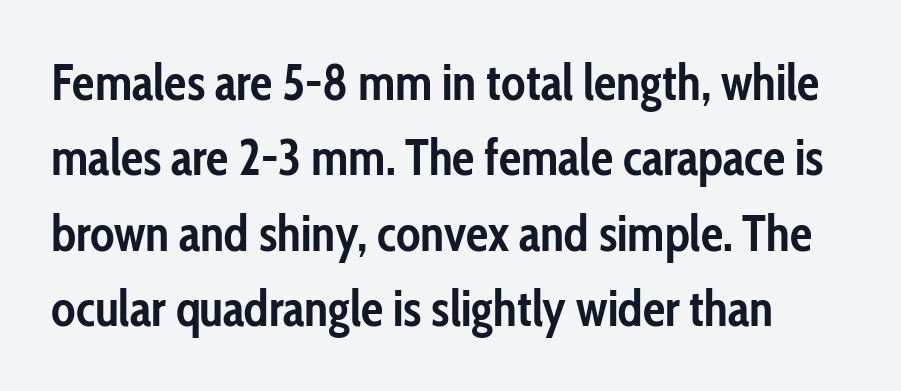
{"serif": "no", "italic": "no", "bold": "yes", "weight": "semibold", "width": "condensed", "stroke_contrast": "low", "x_height": "medium", "monospaced": "no", "underline": "no", "line_spacing": "normal", "line_spacing_ratio": 1.51, "letter_spacing": "normal", "letter_spacing_em": 0.0, "glyph_px": 50}
